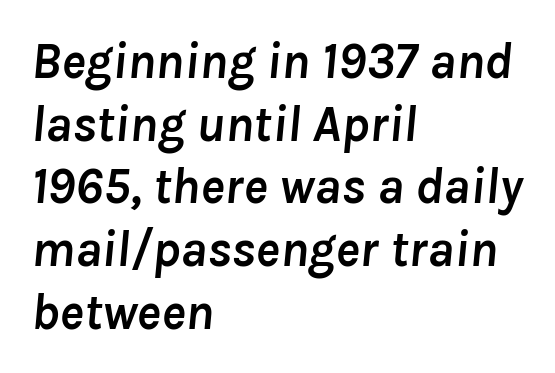
Q: Is the text bold? A: Yes.
Q: Is the text italic (slanted)? A: Yes, it leans right by about 8 degrees.
Q: Is the text underlined? A: No.
Q: How is the paragraph aligned? A: Left-aligned.
Q: Is the spacing between letters normal or unusually wide? A: Normal.
Q: Width (condensed, normal, or wide)? A: Normal.
Q: Stroke contrast? A: Low.
Q: x-height? A: Medium.
Q: Monospaced? A: No.
